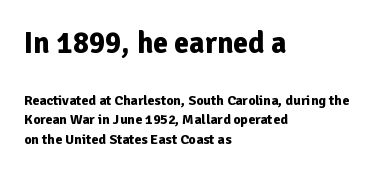
The image shows 30 px bold sans-serif type, upright; set left-aligned, normal line spacing (1.42x), normal letter spacing, not underlined; the first (top) block is 2.14x larger; low stroke contrast and a medium x-height.
